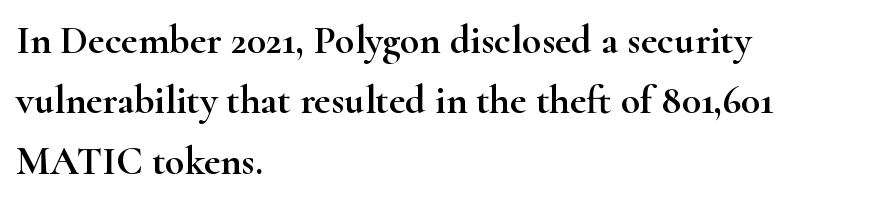
Little horizontal feet cap the strokes, marking this as serif type. Any mark beneath the type? The region is blank. Evenly set lines give the paragraph a standard silhouette. Designer's note — italics off, roman on. The typesetter chose a ragged-right arrangement here. Look at the tracking — it's just the regular setting, nothing added.
